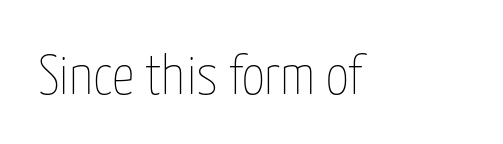
Posture: vertical. Is this a fixed-width face? No — the glyphs have proportional, varying widths. The gaps between neighbouring characters are ordinary and unremarkable. Nobody drew a line under any word here. Caption: face not bold, strokes unweighted.
